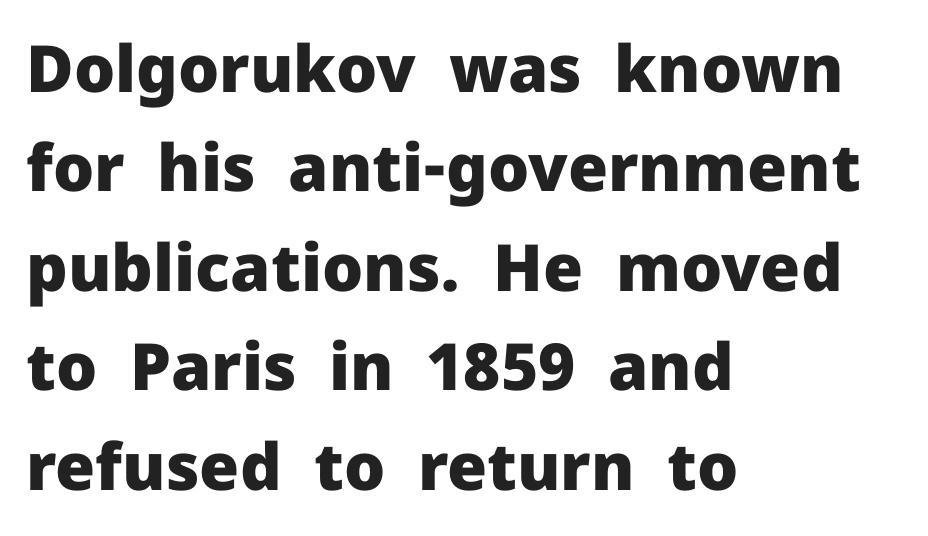
These lines are rendered in a variable-pitch font. Note: no serifs on the glyphs. Line spacing here is normal. The passage shown is not underscored anywhere.
